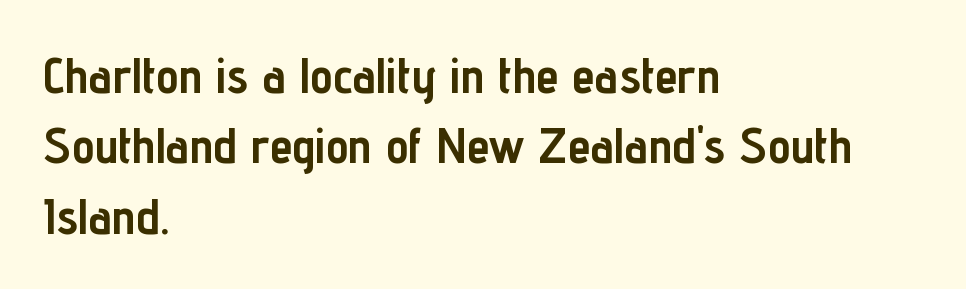
The image shows 51 px semibold, condensed sans-serif type, upright; set left-aligned, normal line spacing (1.38x), normal letter spacing, not underlined; low stroke contrast and a medium x-height.
